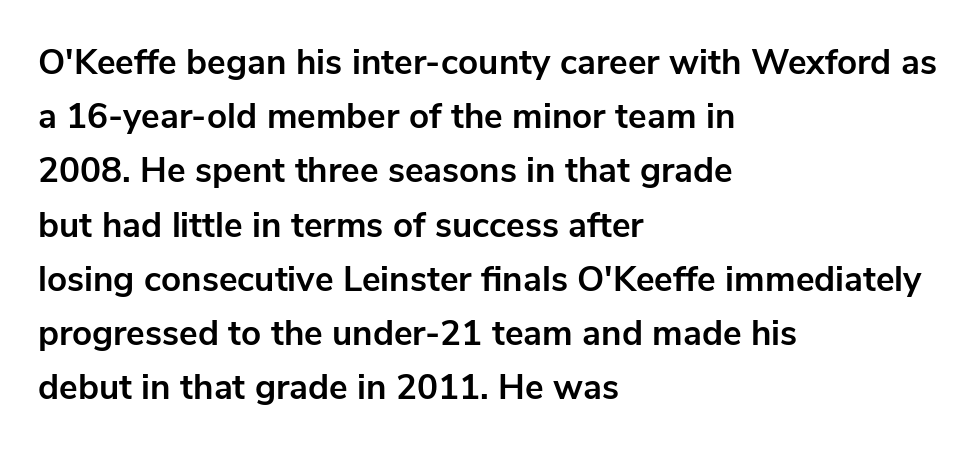
{"serif": "no", "italic": "no", "bold": "yes", "weight": "bold", "width": "normal", "stroke_contrast": "low", "x_height": "medium", "monospaced": "no", "underline": "no", "align": "left", "line_spacing": "normal", "line_spacing_ratio": 1.55, "letter_spacing": "normal", "letter_spacing_em": 0.0, "glyph_px": 35}
